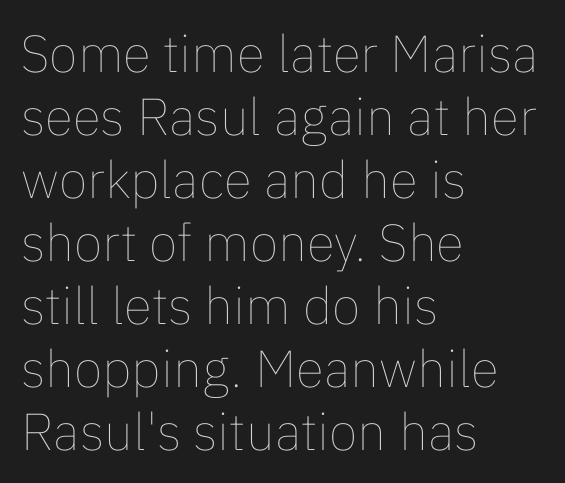
{"italic": "no", "bold": "no", "weight": "thin", "width": "normal", "stroke_contrast": "low", "x_height": "medium", "monospaced": "no", "underline": "no", "align": "left", "line_spacing_ratio": 1.21, "letter_spacing": "normal", "letter_spacing_em": 0.0, "glyph_px": 52}
